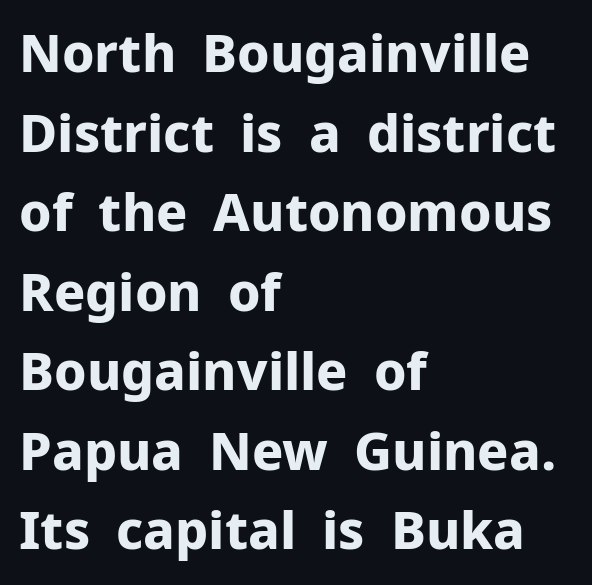
The image shows 52 px bold sans-serif type, upright; set left-aligned, normal line spacing (1.53x), normal letter spacing, not underlined; low stroke contrast and a medium x-height.
